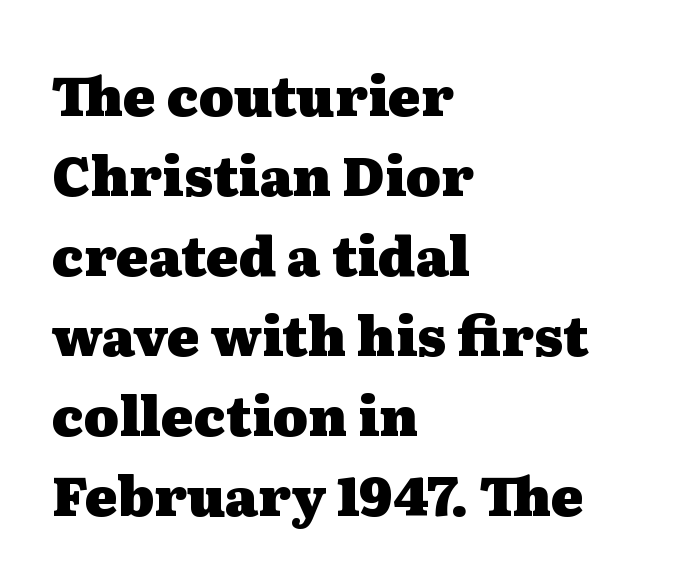
The image shows 54 px heavy, wide serif type, upright; set left-aligned, normal line spacing (1.48x), normal letter spacing, not underlined; medium stroke contrast and a medium x-height.
